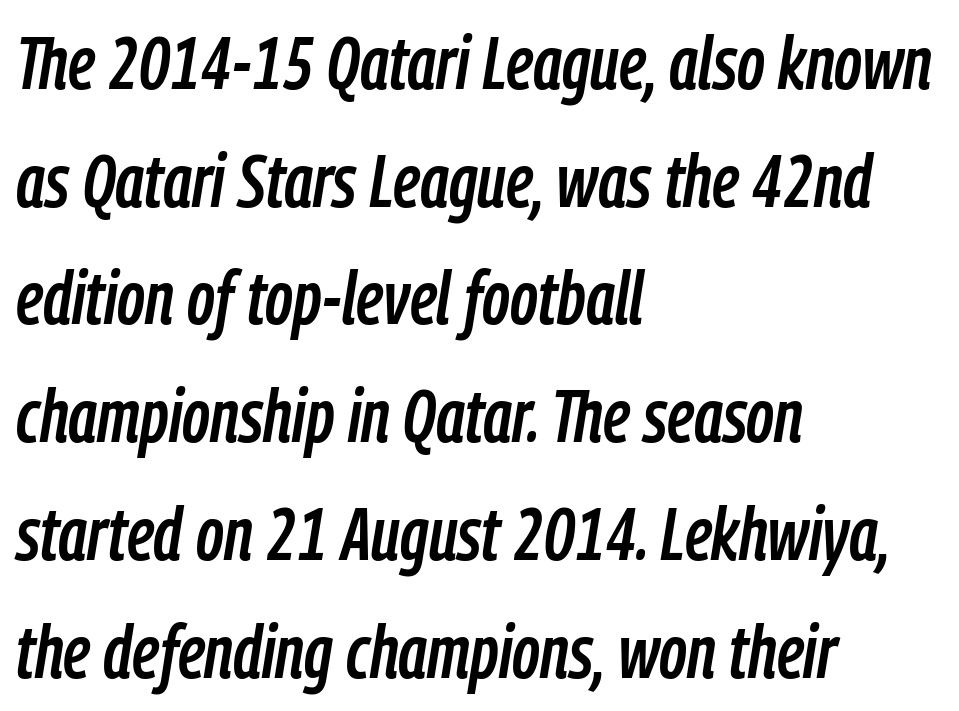
The rendering uses natural spacing where letterforms have individual widths. The line texture is even and compact thanks to regular tracking. One-word summary of the alignment: left. Descenders hang freely into open space.
